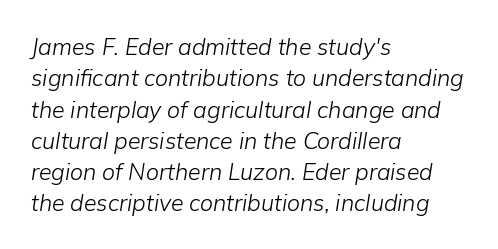
{"italic": "yes", "lean": "right", "slant_degrees": 9, "bold": "no", "underline": "no", "align": "left", "line_spacing": "normal", "line_spacing_ratio": 1.36, "letter_spacing": "normal", "letter_spacing_em": 0.0, "glyph_px": 23}
